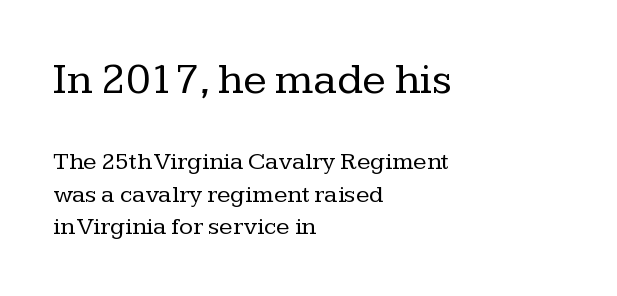
{"serif": "yes", "italic": "no", "bold": "no", "weight": "regular", "width": "normal", "stroke_contrast": "low", "x_height": "medium", "monospaced": "no", "underline": "no", "align": "left", "line_spacing": "normal", "line_spacing_ratio": 1.31, "letter_spacing": "normal", "letter_spacing_em": 0.0, "larger_block": "first", "size_ratio": 1.76, "glyph_px": 44}
